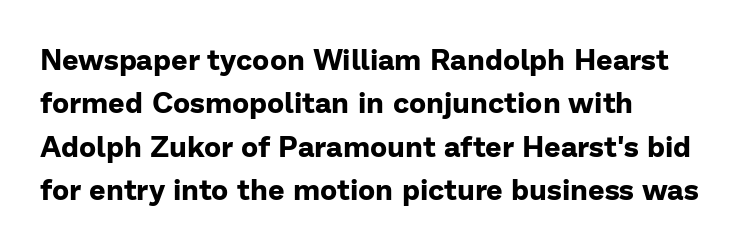
{"serif": "no", "italic": "no", "bold": "yes", "weight": "bold", "width": "normal", "stroke_contrast": "low", "x_height": "medium", "monospaced": "no", "underline": "no", "align": "left", "line_spacing": "normal", "line_spacing_ratio": 1.5, "letter_spacing": "normal", "letter_spacing_em": 0.0, "glyph_px": 29}
